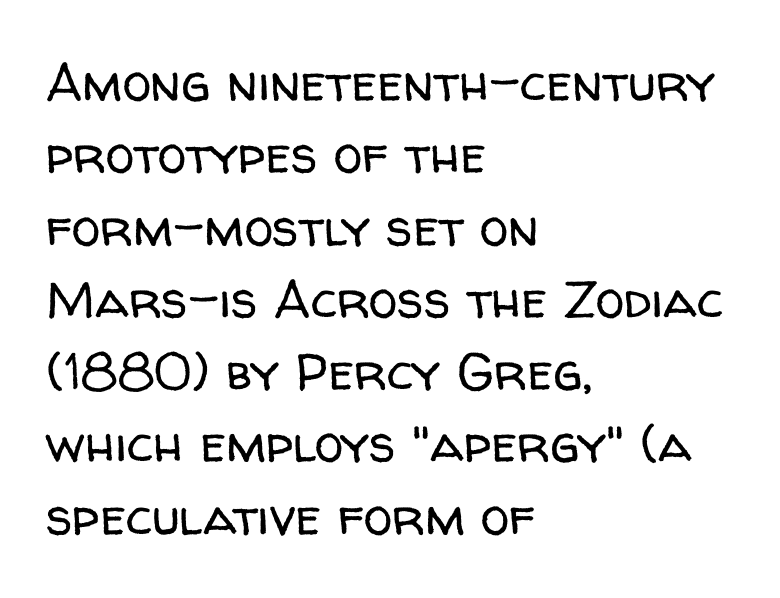
{"serif": "no", "italic": "no", "bold": "no", "weight": "regular", "width": "normal", "stroke_contrast": "low", "x_height": "medium", "monospaced": "no", "underline": "no", "align": "left", "line_spacing": "normal", "line_spacing_ratio": 1.39, "letter_spacing": "normal", "letter_spacing_em": 0.0, "glyph_px": 52}
